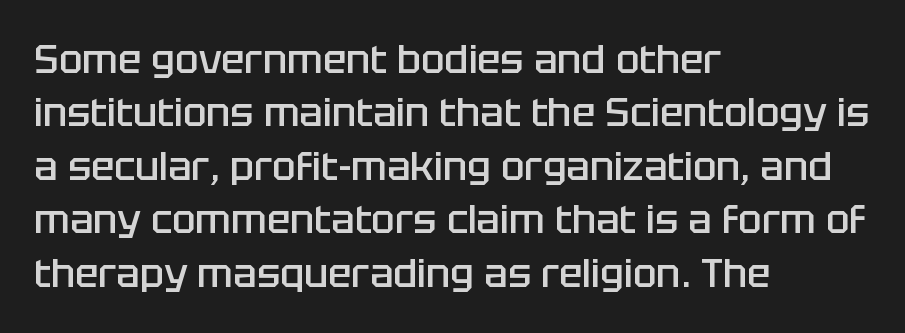
Emphasis by weight is partial: semibold. Note the varied advance widths — an 'i' is clearly narrower than an 'm'. Words appear dense and cohesive because spacing is normal. Clear beneath every line of the passage. Nope, no serifs anywhere on these letters.
